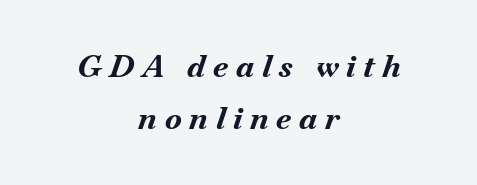
The image shows 31 px bold type, italic (leaning right); set centered, normal line spacing (1.67x), unusually wide letter spacing (+0.25 em), not underlined; medium stroke contrast and a small x-height.
